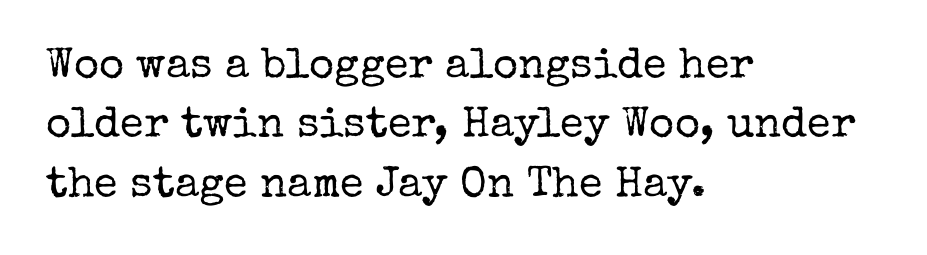
{"serif": "yes", "italic": "no", "bold": "no", "weight": "regular", "width": "normal", "stroke_contrast": "low", "x_height": "medium", "monospaced": "no", "underline": "no", "align": "left", "line_spacing": "normal", "line_spacing_ratio": 1.38, "letter_spacing": "normal", "letter_spacing_em": 0.0, "glyph_px": 43}
